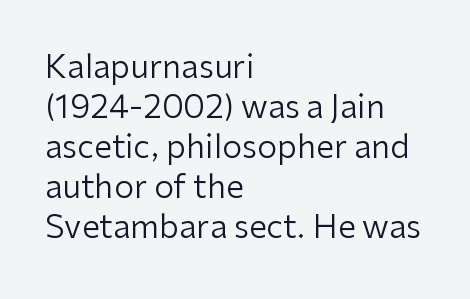
The image shows 32 px regular-weight sans-serif type, upright; set left-aligned, normal line spacing (1.25x), normal letter spacing, not underlined; low stroke contrast and a medium x-height.
